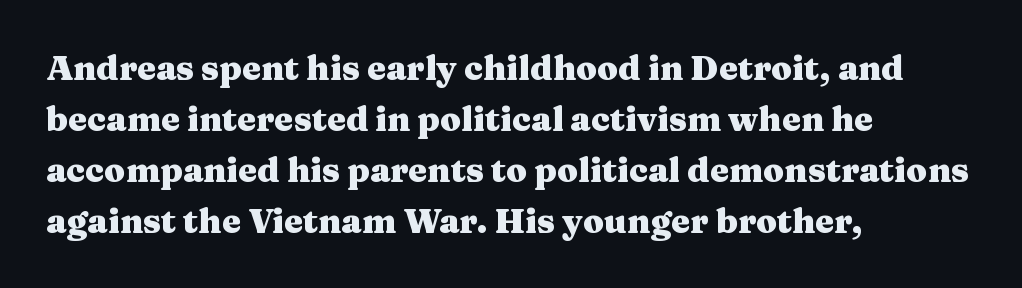
The image shows 34 px heavy, wide serif type, upright; set left-aligned, normal line spacing (1.5x), normal letter spacing, not underlined; medium stroke contrast and a medium x-height.
